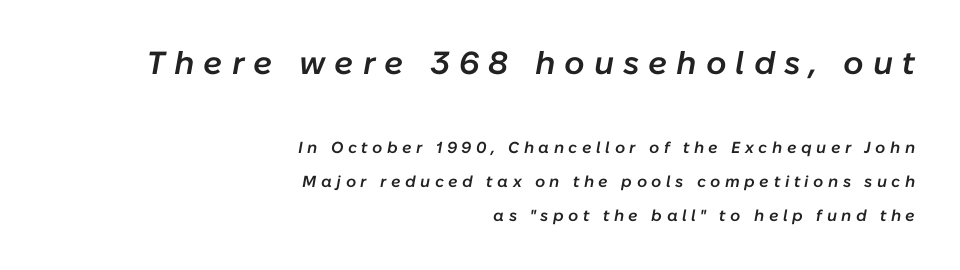
The image shows 32 px semibold type, italic (leaning right); set right-aligned, loose line spacing (2.11x), unusually wide letter spacing (+0.28 em), not underlined; the first (top) block is 2.0x larger; low stroke contrast and a medium x-height.
